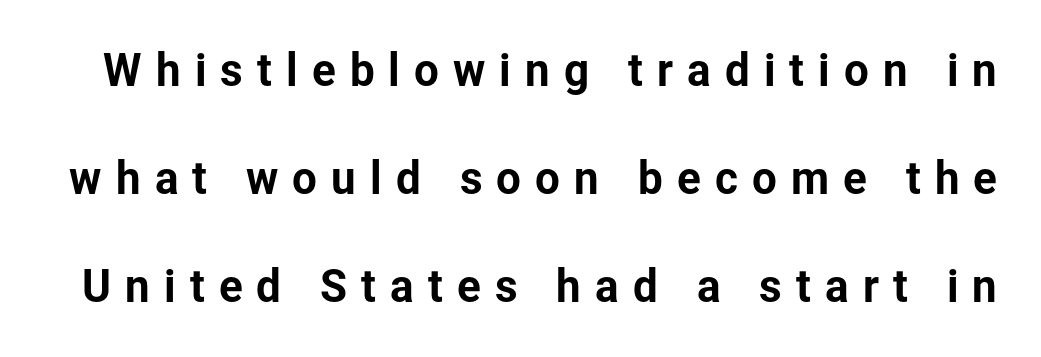
Q: Is the text italic (slanted)? A: No, it is upright.
Q: Is the typeface a serif or a sans-serif typeface? A: Sans-serif.
Q: Is the text underlined? A: No.
Q: Is the spacing between letters normal or unusually wide? A: Unusually wide.
Q: Is the spacing between lines tight, normal or loose? A: Loose.
Q: Width (condensed, normal, or wide)? A: Normal.
Q: Stroke contrast? A: Low.
Q: x-height? A: Medium.
Q: Monospaced? A: No.
